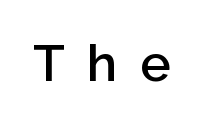
Q: Is the text bold? A: Semi-bold.
Q: Is the text italic (slanted)? A: No, it is upright.
Q: Is the typeface a serif or a sans-serif typeface? A: Sans-serif.
Q: Is the text underlined? A: No.
Q: Is the spacing between letters normal or unusually wide? A: Unusually wide.
Q: Width (condensed, normal, or wide)? A: Normal.
Q: Stroke contrast? A: Low.
Q: x-height? A: Medium.
Q: Monospaced? A: No.
